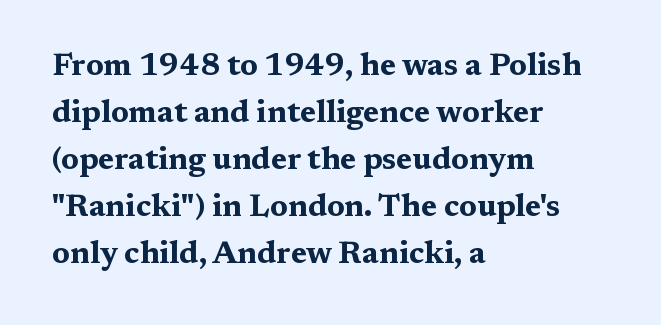
The image shows 31 px bold, wide serif type, upright; set left-aligned, normal line spacing (1.52x), normal letter spacing, not underlined; medium stroke contrast and a medium x-height.
